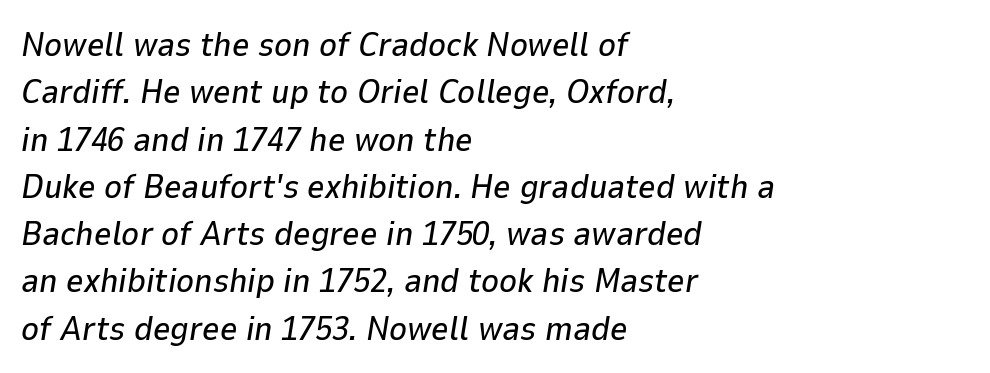
{"italic": "yes", "lean": "right", "slant_degrees": 9, "width": "normal", "stroke_contrast": "low", "x_height": "medium", "monospaced": "no", "underline": "no", "align": "left", "line_spacing": "normal", "line_spacing_ratio": 1.39, "letter_spacing": "normal", "letter_spacing_em": 0.0, "glyph_px": 34}
